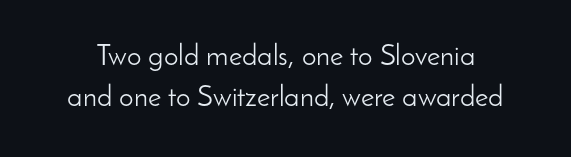
Do the characters align in a grid? No, the font is proportional. Honestly, the row spacing looks completely unremarkable. Any mark beneath the type? The region is blank. Is this a heavy cut? Hardly; it is regular or lighter. The passage shown is typeset with a sans-serif family. A roman cut, with each character standing at attention.
